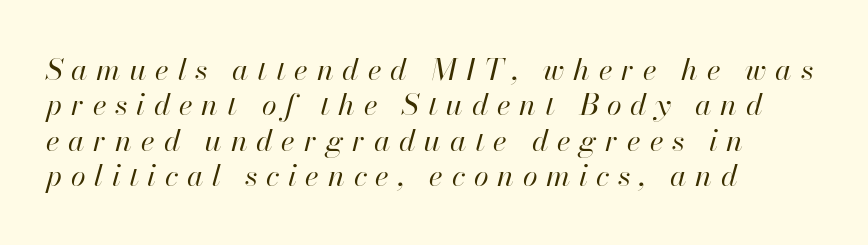
Has an underline been added? It has not. This sample has the flowing, uneven cadence of proportional lettering. Stems and bowls with no extra thickness — not bold. Every character sits at an angle, as italics do. Which margin do the lines hug? The left one — the right edge is uneven. Is the letter spacing exaggerated? Yes — the characters are pushed far apart.
